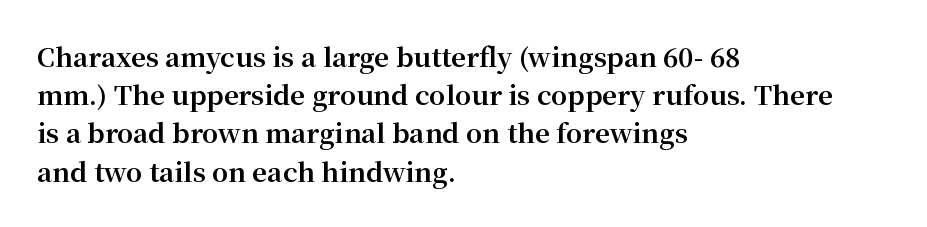
The image shows 26 px bold type, upright; set left-aligned, normal line spacing (1.47x), normal letter spacing, not underlined.
